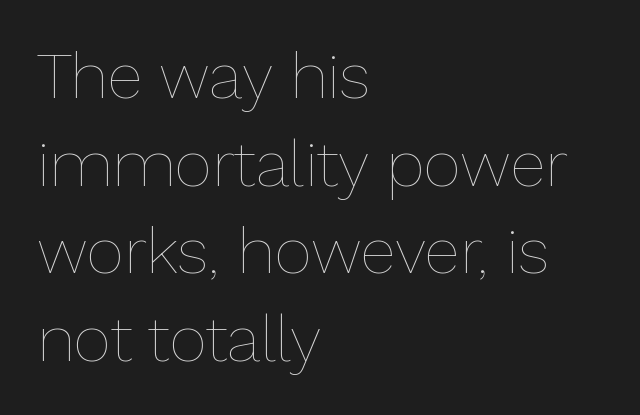
{"italic": "no", "bold": "no", "weight": "thin", "width": "normal", "stroke_contrast": "low", "x_height": "medium", "monospaced": "no", "underline": "no", "align": "left", "line_spacing": "normal", "line_spacing_ratio": 1.35, "letter_spacing": "normal", "letter_spacing_em": 0.0, "glyph_px": 65}
